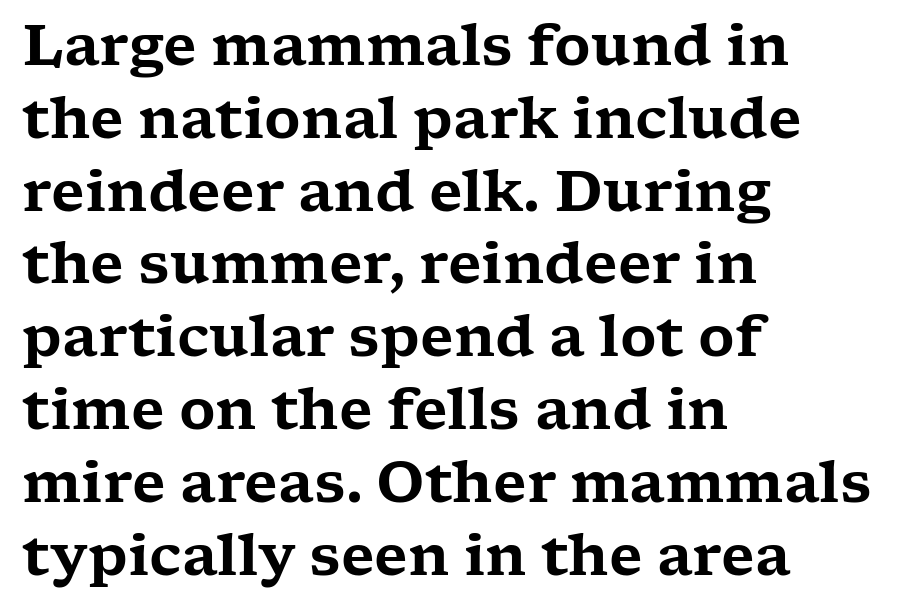
{"serif": "yes", "italic": "no", "width": "wide", "stroke_contrast": "low", "x_height": "medium", "monospaced": "no", "underline": "no", "align": "left", "line_spacing": "normal", "line_spacing_ratio": 1.3, "letter_spacing": "normal", "letter_spacing_em": 0.0, "glyph_px": 56}
